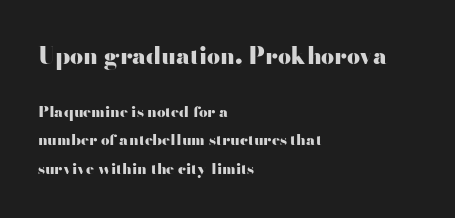
{"italic": "no", "bold": "yes", "underline": "no", "align": "left", "line_spacing_ratio": 1.89, "letter_spacing": "normal", "letter_spacing_em": 0.0, "larger_block": "first", "size_ratio": 1.53, "glyph_px": 23}
